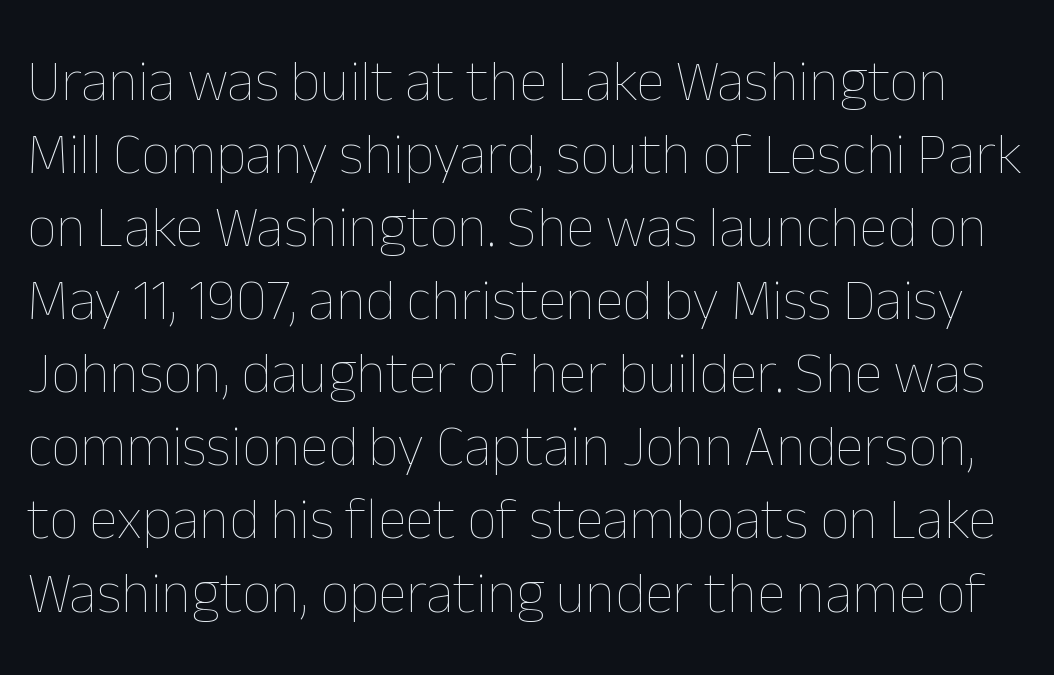
Q: Is the text bold? A: No.
Q: Is the text italic (slanted)? A: No, it is upright.
Q: Is the text underlined? A: No.
Q: Is the spacing between letters normal or unusually wide? A: Normal.
Q: Is the spacing between lines tight, normal or loose? A: Normal.
Q: Width (condensed, normal, or wide)? A: Normal.
Q: Stroke contrast? A: Low.
Q: x-height? A: Medium.
Q: Monospaced? A: No.
